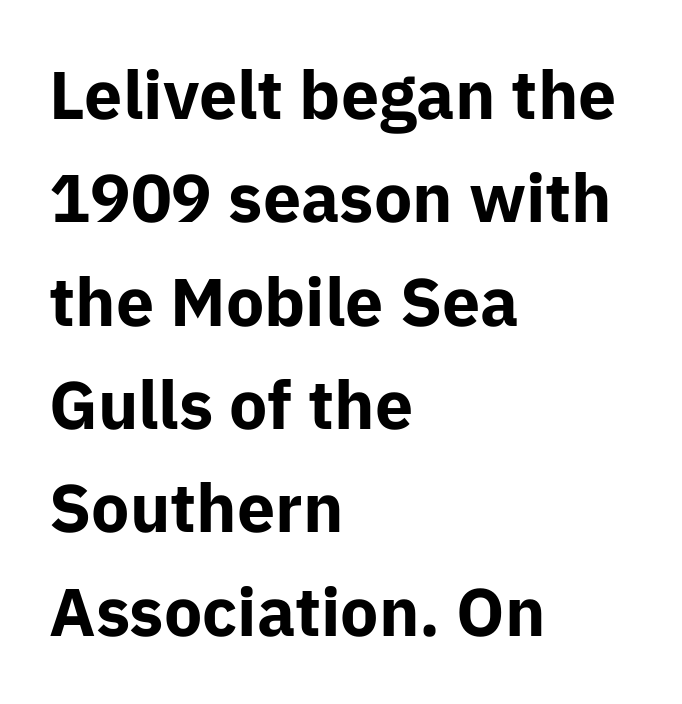
The image shows 68 px bold sans-serif type, upright; set left-aligned, normal line spacing (1.52x), normal letter spacing, not underlined; low stroke contrast and a medium x-height.
